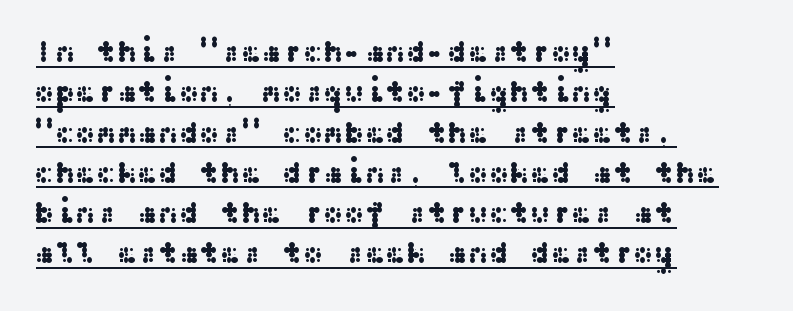
Successive baselines arrive at the customary interval. Students, observe the line beneath the letters — that is underlining. Posture: straight, roman, zero tilt. The horizontal fit of the characters is conventional and even.
